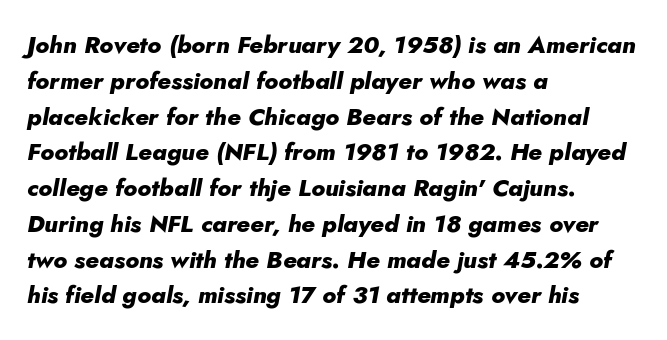
Students, observe: this is what conventionally led text looks like. Yep, that's italic — everything's leaning. Nothing unusual about the tracking: characters are spaced as the font intends. Notice how the passage keeps a crisp vertical edge on the left only.
